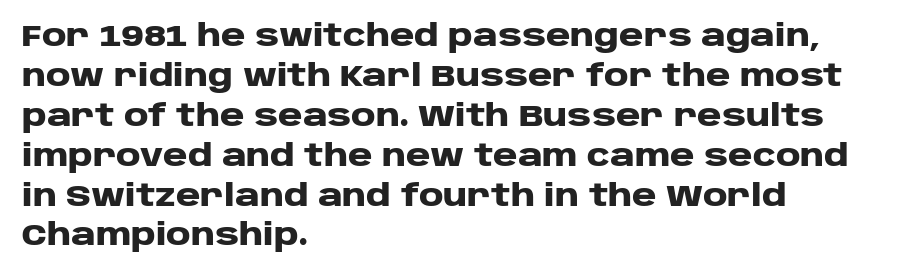
Q: Is the text bold? A: Yes.
Q: Is the text italic (slanted)? A: No, it is upright.
Q: Is the typeface a serif or a sans-serif typeface? A: Sans-serif.
Q: Is the text underlined? A: No.
Q: How is the paragraph aligned? A: Left-aligned.
Q: Is the spacing between letters normal or unusually wide? A: Normal.
Q: Is the spacing between lines tight, normal or loose? A: Normal.
Q: Width (condensed, normal, or wide)? A: Wide.
Q: Stroke contrast? A: Low.
Q: x-height? A: Large.
Q: Monospaced? A: No.
